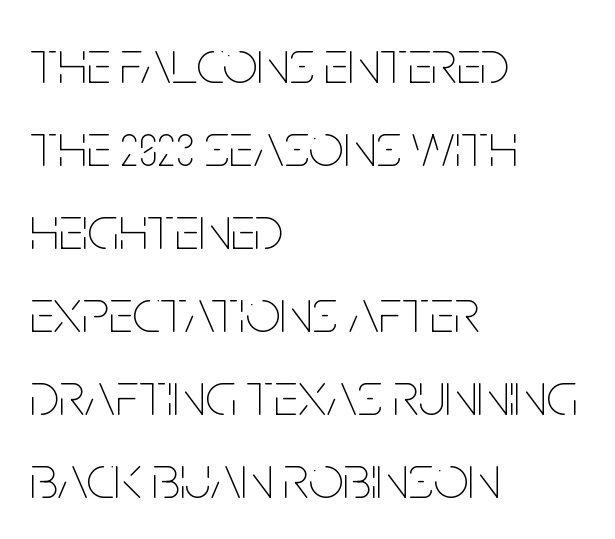
Q: Is the text bold? A: No.
Q: Is the text italic (slanted)? A: No, it is upright.
Q: Is the text underlined? A: No.
Q: How is the paragraph aligned? A: Left-aligned.
Q: Is the spacing between letters normal or unusually wide? A: Normal.
Q: Is the spacing between lines tight, normal or loose? A: Normal.
Q: Width (condensed, normal, or wide)? A: Condensed.
Q: Stroke contrast? A: Low.
Q: x-height? A: Large.
Q: Monospaced? A: No.
